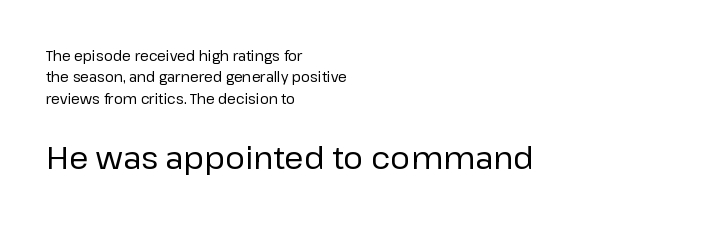
The image shows 31 px regular-weight sans-serif type, upright; set left-aligned, normal line spacing (1.53x), normal letter spacing, not underlined; the second (bottom) block is 2.21x larger; low stroke contrast and a medium x-height.
